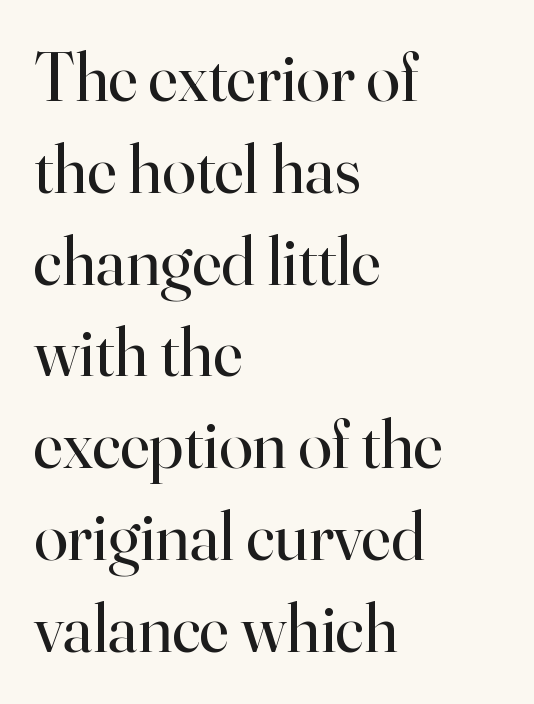
Line starts are locked; line ends wander. I'd call this a serif setting — the letters wear small feet. You could not count columns in this text — the font is proportionally spaced. Unlike italic type, these characters show no tilt at all. Does extra space separate the letters? No, they use regular spacing.
